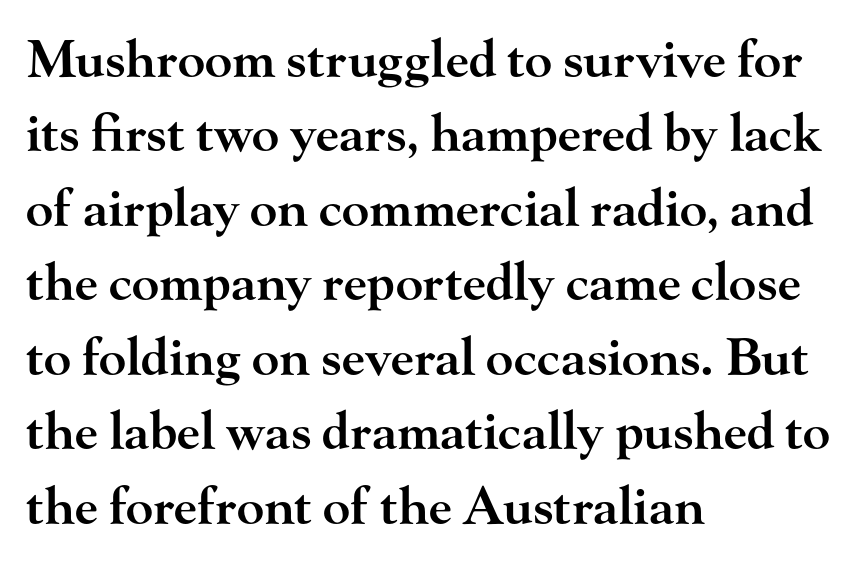
The image shows 51 px semibold, wide serif type, upright; set left-aligned, normal line spacing (1.46x), normal letter spacing, not underlined; high stroke contrast and a small x-height.
